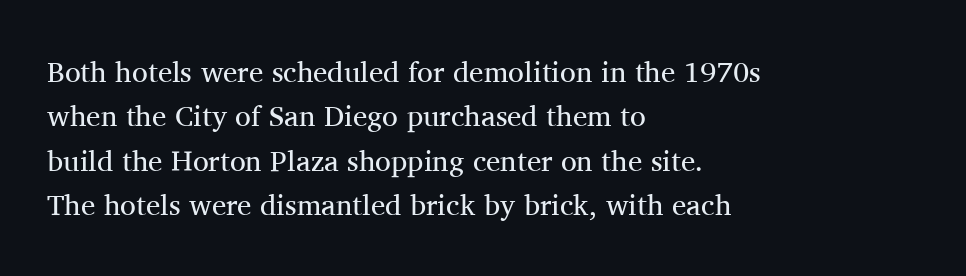
The typography opts for an upright posture over an oblique one. What's the leading like? Ordinary, nothing unusual. This sample has the flowing, uneven cadence of proportional lettering. A typesetter would label this face a serif. These lines keep a tight, regular rhythm from letter to letter. Compared with a centered layout, this one pins lines to the left instead.
